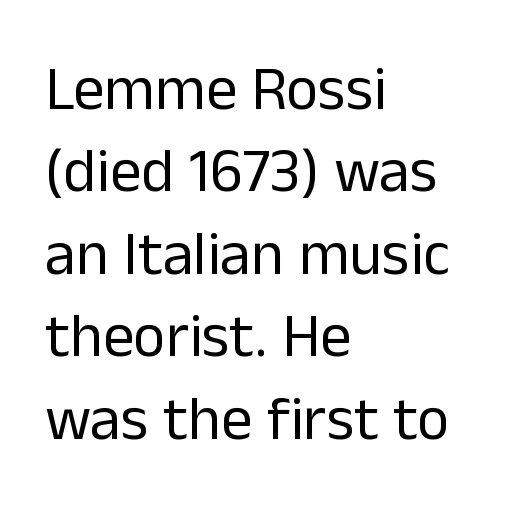
Q: Is the text bold? A: No.
Q: Is the text italic (slanted)? A: No, it is upright.
Q: Is the typeface a serif or a sans-serif typeface? A: Sans-serif.
Q: Is the text underlined? A: No.
Q: How is the paragraph aligned? A: Left-aligned.
Q: Is the spacing between letters normal or unusually wide? A: Normal.
Q: Is the spacing between lines tight, normal or loose? A: Normal.
Q: Width (condensed, normal, or wide)? A: Normal.
Q: Stroke contrast? A: Low.
Q: x-height? A: Medium.
Q: Monospaced? A: No.
